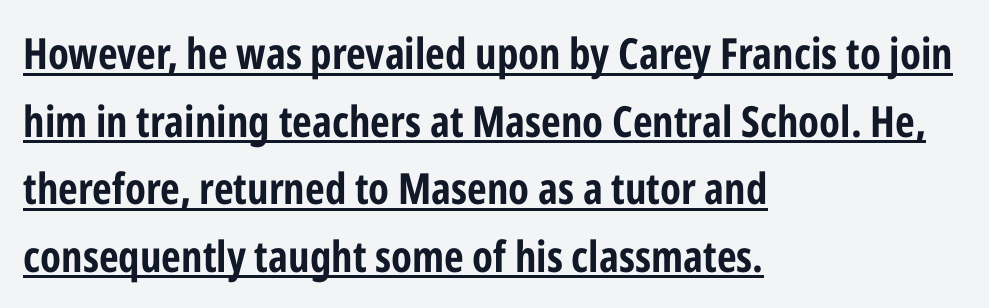
{"serif": "no", "italic": "no", "bold": "yes", "weight": "bold", "width": "condensed", "stroke_contrast": "low", "x_height": "medium", "monospaced": "no", "underline": "yes", "align": "left", "line_spacing": "normal", "line_spacing_ratio": 1.57, "letter_spacing": "normal", "letter_spacing_em": 0.0, "glyph_px": 43}
